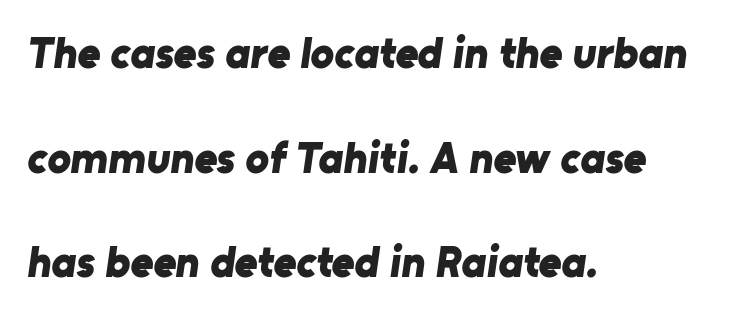
This is sans-serif lettering, the kind often seen on screens and signage. The space directly below the letters is spotless. Stroke thickness is high; the sample reads as a true bold. The rendering uses a large line-height, opening up the rows. Visually the block forms a straight wall on the left and a jagged coastline on the right.
